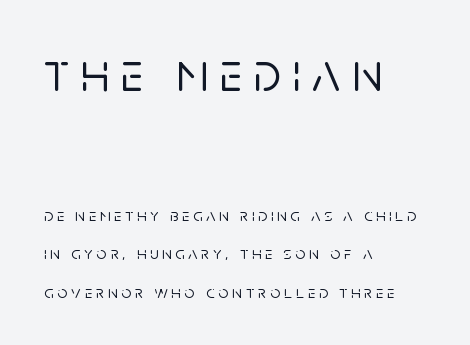
Q: Is the text italic (slanted)? A: No, it is upright.
Q: Is the typeface a serif or a sans-serif typeface? A: Sans-serif.
Q: Is the text underlined? A: No.
Q: How is the paragraph aligned? A: Left-aligned.
Q: Is the spacing between letters normal or unusually wide? A: Unusually wide.
Q: Is the spacing between lines tight, normal or loose? A: Loose.
Q: Which block of text is set in a larger size, the first (top) or the second (bottom)? A: The first (top) one.
Q: Width (condensed, normal, or wide)? A: Normal.
Q: Stroke contrast? A: Low.
Q: x-height? A: Large.
Q: Monospaced? A: No.
